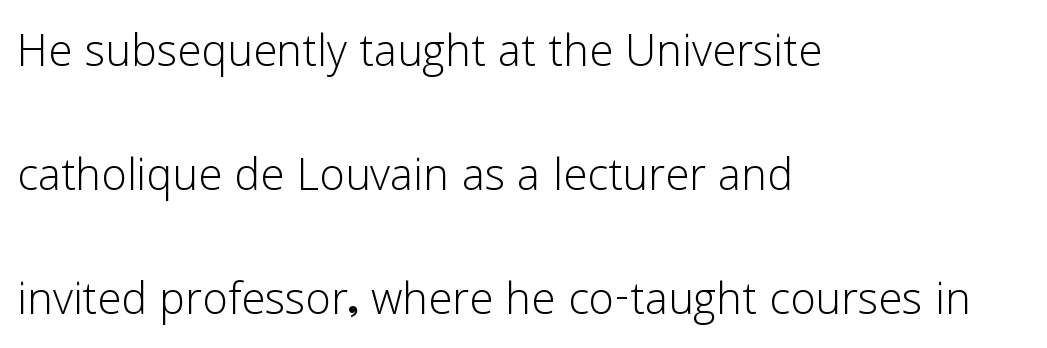
The image shows 58 px light sans-serif type, upright; set left-aligned, loose line spacing (2.14x), normal letter spacing, not underlined; low stroke contrast and a medium x-height.
